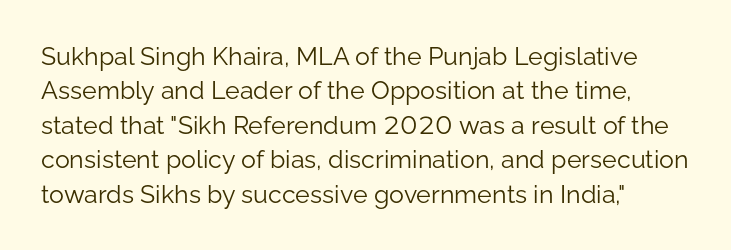
{"italic": "no", "bold": "no", "underline": "no", "line_spacing": "normal", "line_spacing_ratio": 1.38, "letter_spacing": "normal", "letter_spacing_em": 0.0, "glyph_px": 25}
